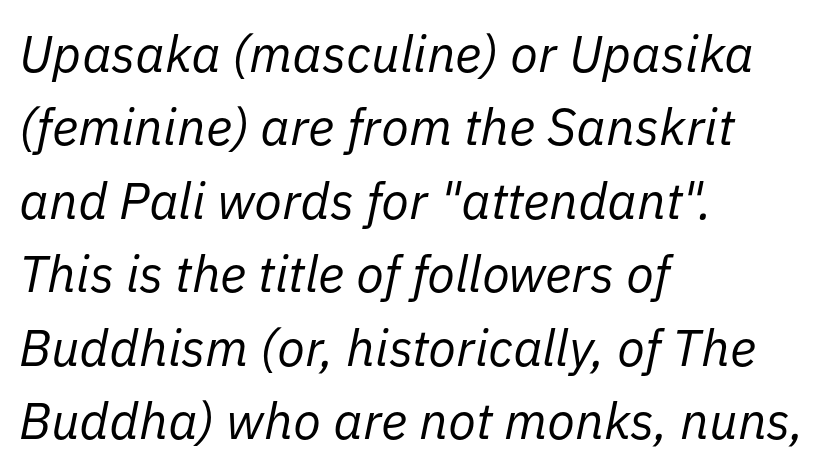
{"italic": "yes", "lean": "right", "slant_degrees": 11, "bold": "no", "weight": "regular", "width": "normal", "stroke_contrast": "low", "x_height": "medium", "monospaced": "no", "underline": "no", "align": "left", "line_spacing": "normal", "line_spacing_ratio": 1.44, "letter_spacing": "normal", "letter_spacing_em": 0.0, "glyph_px": 51}
